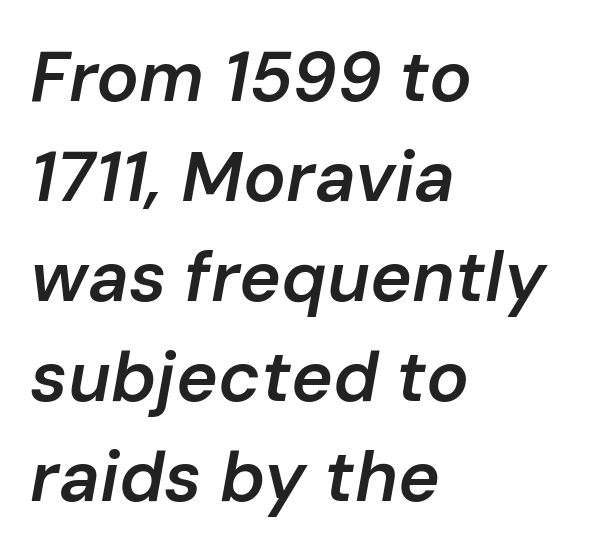
{"italic": "yes", "lean": "right", "slant_degrees": 10, "bold": "semi", "weight": "semibold", "width": "normal", "stroke_contrast": "low", "x_height": "medium", "monospaced": "no", "underline": "no", "align": "left", "line_spacing": "normal", "line_spacing_ratio": 1.41, "letter_spacing": "normal", "letter_spacing_em": 0.0, "glyph_px": 71}
